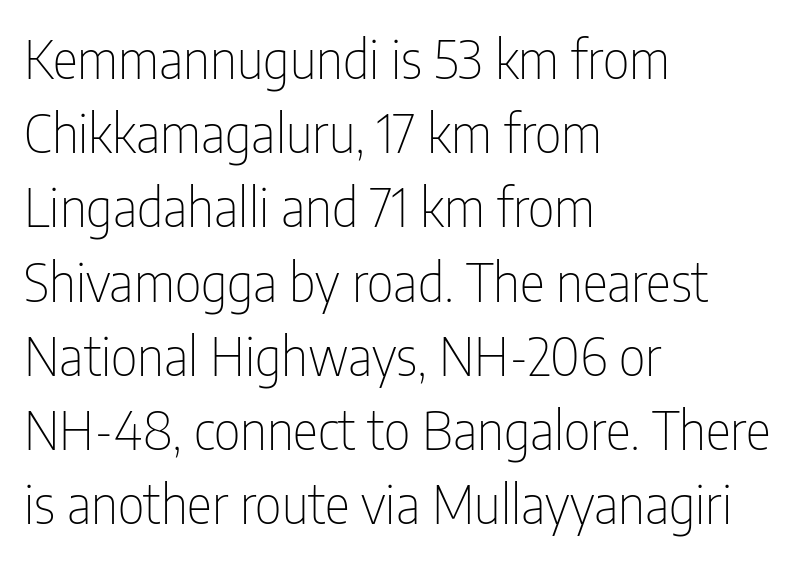
{"serif": "no", "italic": "no", "bold": "no", "weight": "thin", "width": "condensed", "stroke_contrast": "low", "x_height": "medium", "monospaced": "no", "underline": "no", "align": "left", "line_spacing": "normal", "line_spacing_ratio": 1.4, "letter_spacing": "normal", "letter_spacing_em": 0.0, "glyph_px": 53}
